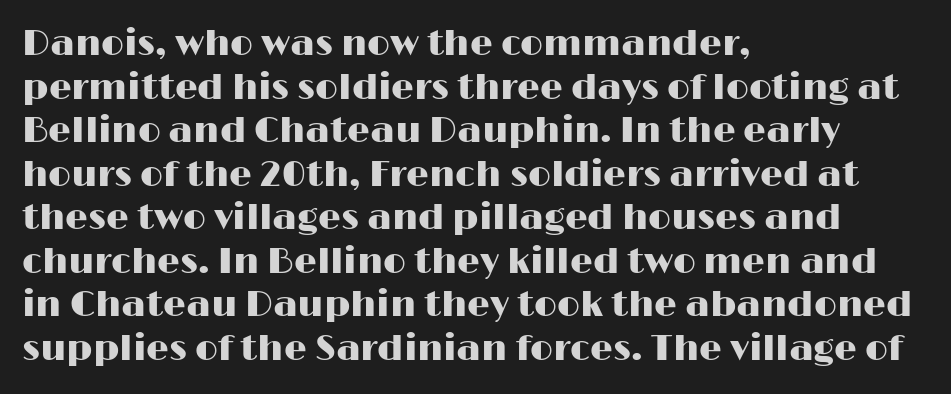
The image shows 36 px wide sans-serif type, upright; set left-aligned, line spacing 1.21x, normal letter spacing, not underlined; high stroke contrast and a medium x-height.
